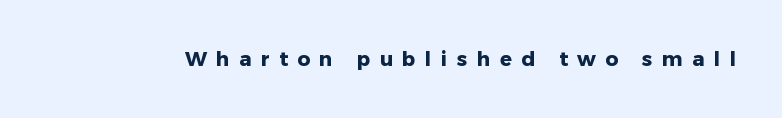
Glyph-to-glyph distance is far greater than everyday printed text. Posture: straight, roman, zero tilt. The strip under each line holds only bare page. Compared with an ordinary text face, these strokes are far heavier — a full bold.
